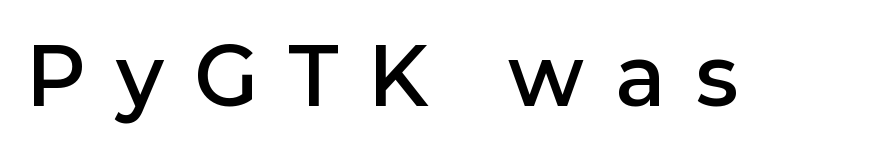
Q: Is the text bold? A: Semi-bold.
Q: Is the text italic (slanted)? A: No, it is upright.
Q: Is the typeface a serif or a sans-serif typeface? A: Sans-serif.
Q: Is the text underlined? A: No.
Q: Is the spacing between letters normal or unusually wide? A: Unusually wide.
Q: Width (condensed, normal, or wide)? A: Normal.
Q: Stroke contrast? A: Low.
Q: x-height? A: Medium.
Q: Monospaced? A: No.
